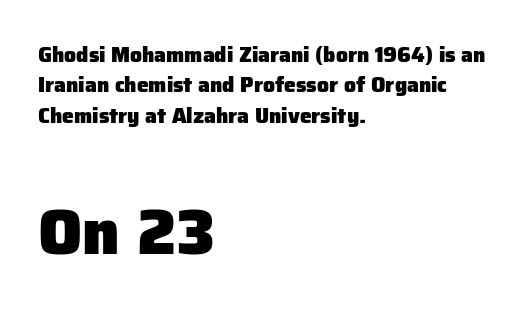
{"serif": "no", "italic": "no", "bold": "yes", "weight": "heavy", "width": "normal", "stroke_contrast": "low", "x_height": "medium", "monospaced": "no", "underline": "no", "align": "left", "line_spacing": "normal", "line_spacing_ratio": 1.45, "letter_spacing": "normal", "letter_spacing_em": 0.0, "larger_block": "second", "size_ratio": 3.05, "glyph_px": 64}
